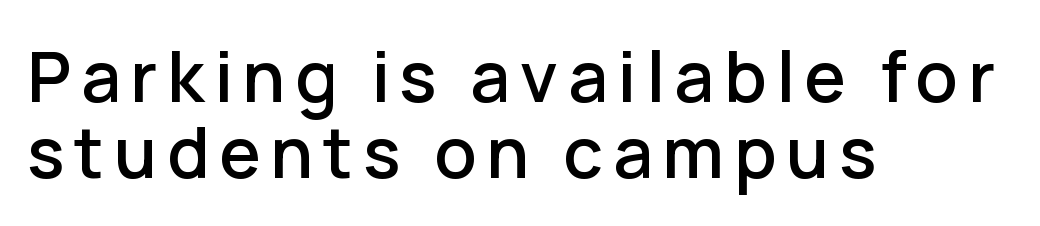
The image shows 70 px sans-serif type, upright; set left-aligned, tight line spacing (1.08x), not underlined; low stroke contrast and a medium x-height.
